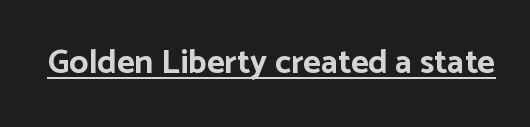
Q: Is the text bold? A: Yes.
Q: Is the text italic (slanted)? A: No, it is upright.
Q: Is the typeface a serif or a sans-serif typeface? A: Sans-serif.
Q: Is the text underlined? A: Yes.
Q: Is the spacing between letters normal or unusually wide? A: Normal.
Q: Width (condensed, normal, or wide)? A: Normal.
Q: Stroke contrast? A: Low.
Q: x-height? A: Medium.
Q: Monospaced? A: No.
